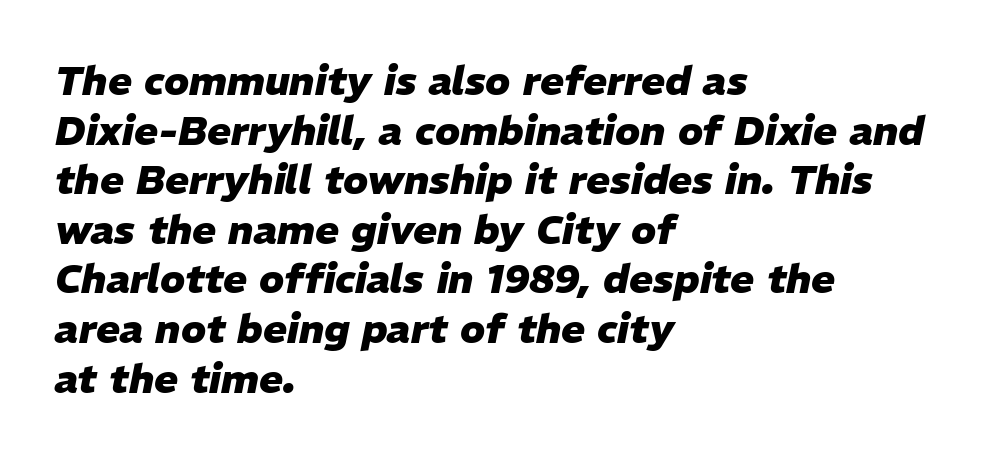
{"italic": "yes", "lean": "right", "slant_degrees": 11, "bold": "yes", "weight": "heavy", "width": "normal", "stroke_contrast": "low", "x_height": "medium", "monospaced": "no", "underline": "no", "align": "left", "line_spacing_ratio": 1.24, "letter_spacing": "normal", "letter_spacing_em": 0.0, "glyph_px": 40}
